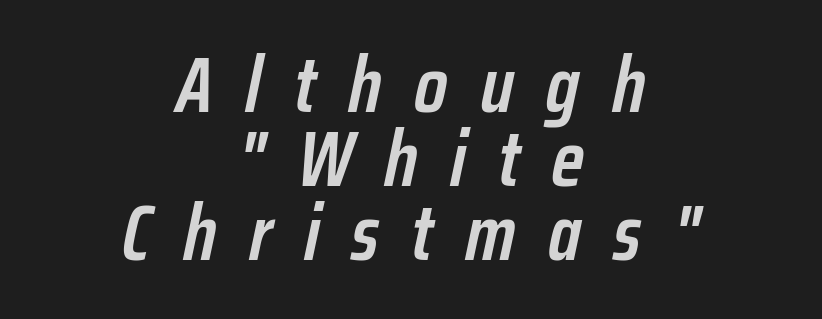
{"italic": "yes", "lean": "right", "slant_degrees": 12, "bold": "semi", "weight": "semibold", "width": "condensed", "stroke_contrast": "low", "x_height": "medium", "monospaced": "no", "underline": "no", "align": "center", "line_spacing": "tight", "line_spacing_ratio": 0.95, "letter_spacing": "wide", "letter_spacing_em": 0.41, "glyph_px": 78}
